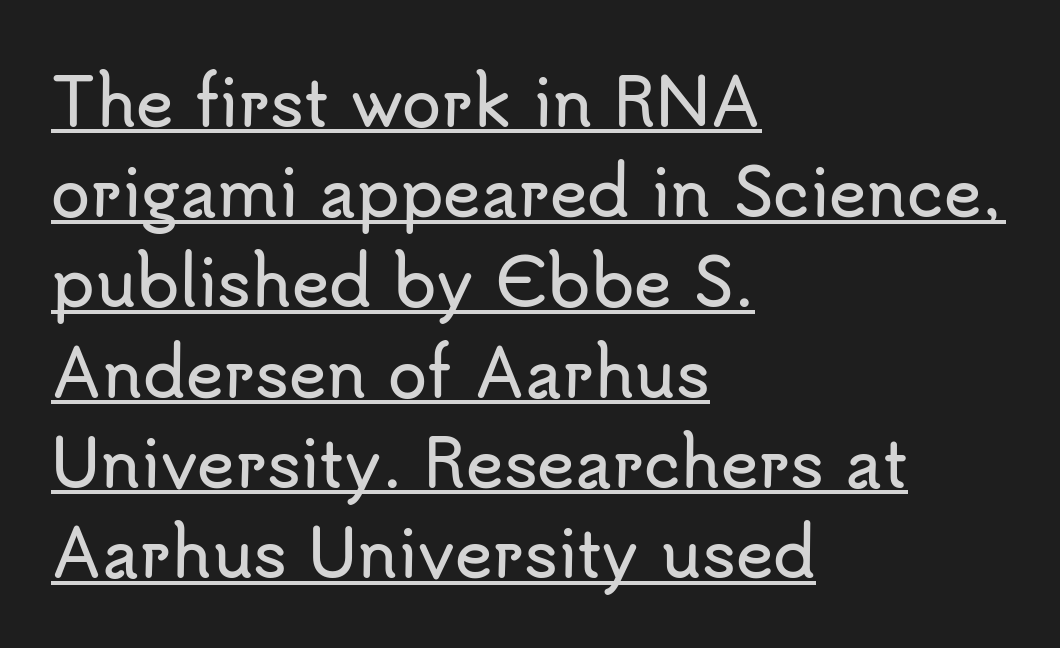
Q: Is the text italic (slanted)? A: No, it is upright.
Q: Is the typeface a serif or a sans-serif typeface? A: Sans-serif.
Q: Is the text underlined? A: Yes.
Q: How is the paragraph aligned? A: Left-aligned.
Q: Is the spacing between letters normal or unusually wide? A: Normal.
Q: Is the spacing between lines tight, normal or loose? A: Normal.
Q: Width (condensed, normal, or wide)? A: Normal.
Q: Stroke contrast? A: Low.
Q: x-height? A: Small.
Q: Monospaced? A: No.
